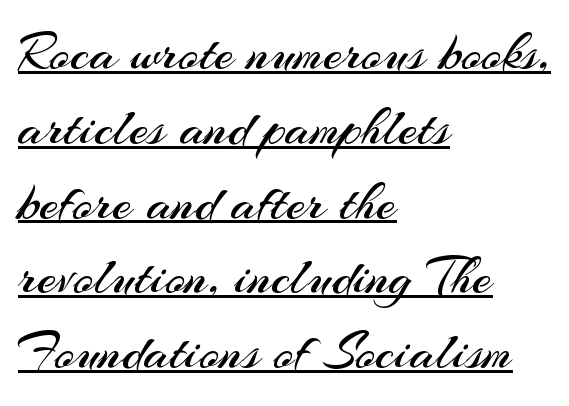
A baseline rule has been typeset under these characters. Glyph-to-glyph distance matches everyday printed text. The paragraph shown leans on its left margin. The font is comparable to plain body text, perhaps lighter. A normal amount of white space separates one row of letters from the next.
